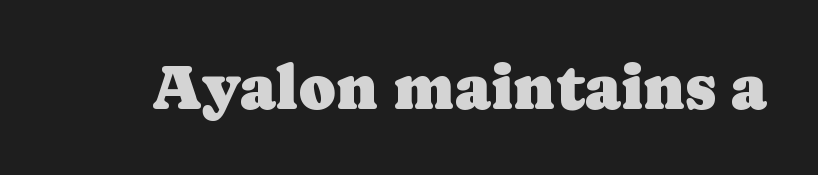
This sample uses plain, unmodified letter spacing. This is the regular roman posture of the typeface. The passage shown is typed in a proportional face where columns would drift. The zone under the glyphs is completely vacant.
